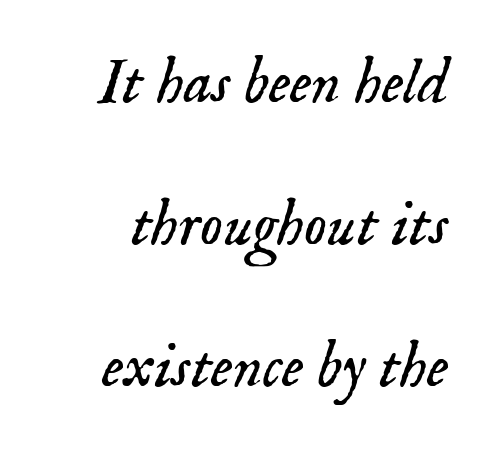
{"serif": "yes", "italic": "yes", "lean": "right", "slant_degrees": 18, "bold": "no", "weight": "light", "width": "normal", "stroke_contrast": "low", "x_height": "small", "monospaced": "no", "underline": "no", "line_spacing": "loose", "line_spacing_ratio": 2.22, "letter_spacing": "normal", "letter_spacing_em": 0.0, "glyph_px": 64}
